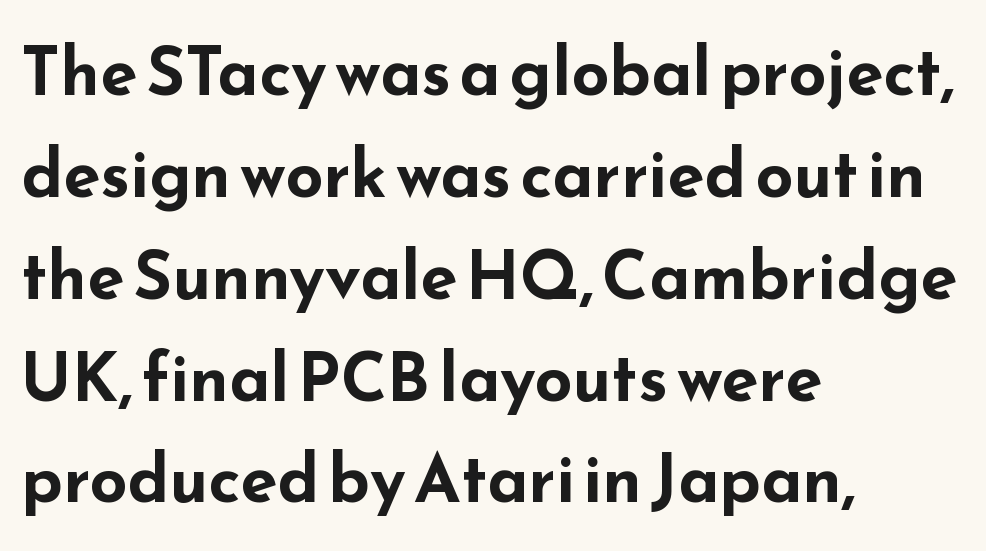
The image shows 67 px bold, wide sans-serif type, upright; set left-aligned, normal line spacing (1.52x), normal letter spacing, not underlined; low stroke contrast and a small x-height.
